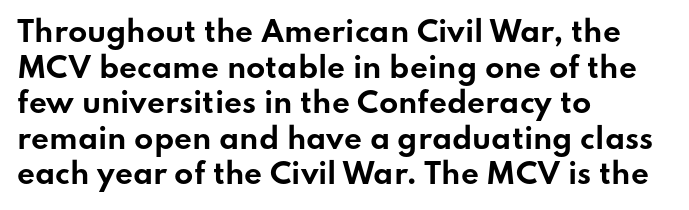
The image shows 28 px bold, wide sans-serif type, upright; set left-aligned, normal line spacing (1.27x), normal letter spacing, not underlined; low stroke contrast and a small x-height.
